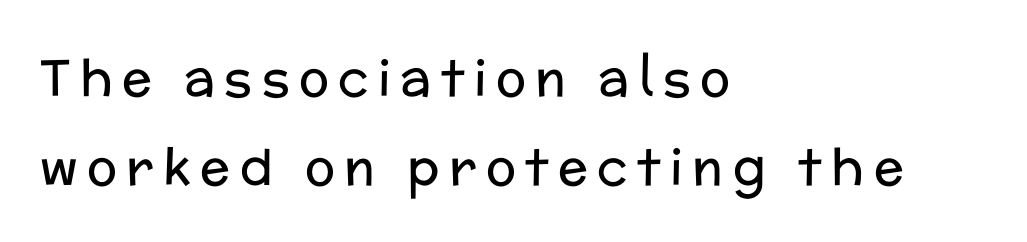
Which margin do the lines hug? The left one — the right edge is uneven. Typographically, this falls in the sans-serif category. Stem width sits at or under what a default text font uses. The baseline area is clear.
